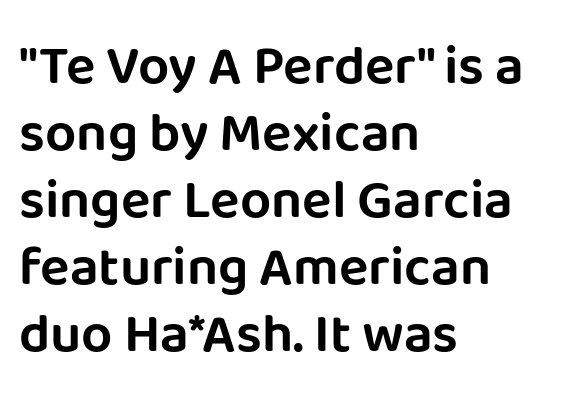
Type style note: lacks serifs. Line beginnings align vertically; line endings do not. The foot of each line stays bare and open. A roman cut, with each character standing at attention. Think of a printed novel: that variable character pitch is what you see here.
